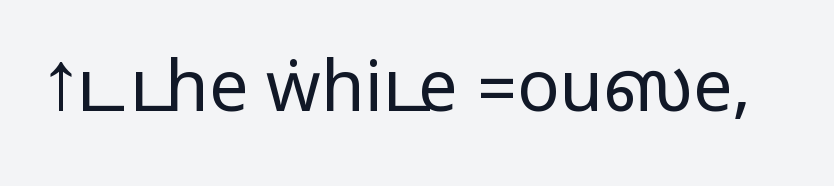
Q: Is the text italic (slanted)? A: No, it is upright.
Q: Is the typeface a serif or a sans-serif typeface? A: Sans-serif.
Q: Is the text underlined? A: No.
Q: Is the spacing between letters normal or unusually wide? A: Normal.
Q: Width (condensed, normal, or wide)? A: Wide.
Q: Stroke contrast? A: Medium.
Q: Monospaced? A: No.
